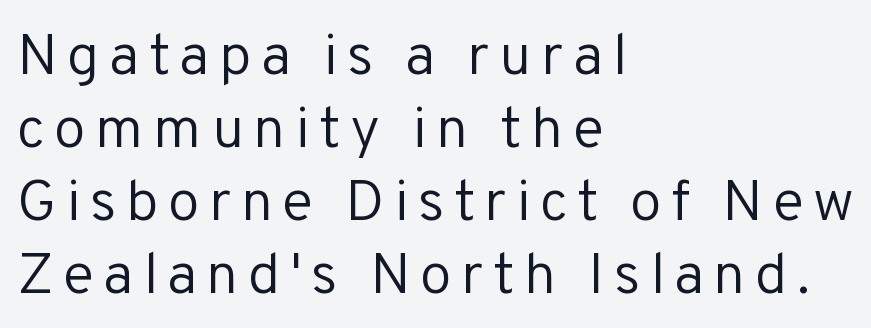
Q: Is the text bold? A: No.
Q: Is the text italic (slanted)? A: No, it is upright.
Q: Is the typeface a serif or a sans-serif typeface? A: Sans-serif.
Q: Is the text underlined? A: No.
Q: How is the paragraph aligned? A: Left-aligned.
Q: Is the spacing between lines tight, normal or loose? A: Normal.
Q: Width (condensed, normal, or wide)? A: Normal.
Q: Stroke contrast? A: Low.
Q: x-height? A: Medium.
Q: Monospaced? A: No.
